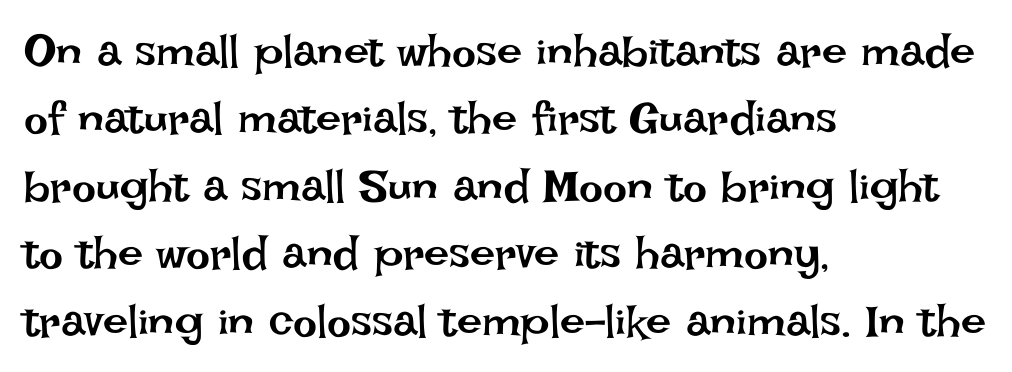
Q: Is the text bold? A: No.
Q: Is the text italic (slanted)? A: No, it is upright.
Q: Is the text underlined? A: No.
Q: How is the paragraph aligned? A: Left-aligned.
Q: Is the spacing between letters normal or unusually wide? A: Normal.
Q: Is the spacing between lines tight, normal or loose? A: Normal.
Q: Width (condensed, normal, or wide)? A: Normal.
Q: Stroke contrast? A: Low.
Q: x-height? A: Large.
Q: Monospaced? A: No.
